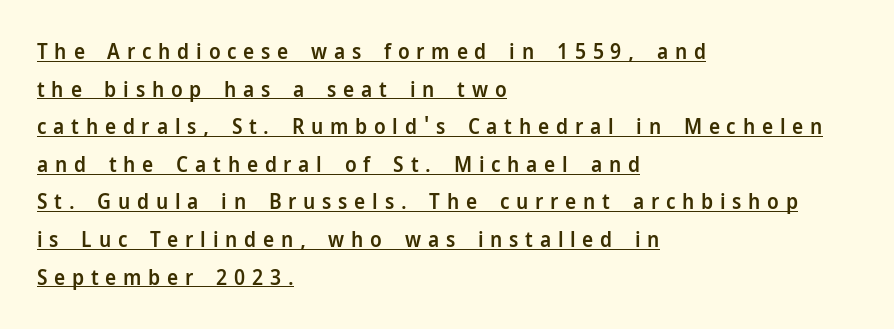
This is underlined copy, the kind a proofreader might mark for attention. The text block is weighted toward the left margin, trailing off unevenly rightward. There is plenty of visible air inserted between adjacent glyphs. Weight: semibold (demi). Notice how the stems are strictly vertical — no italics here.
